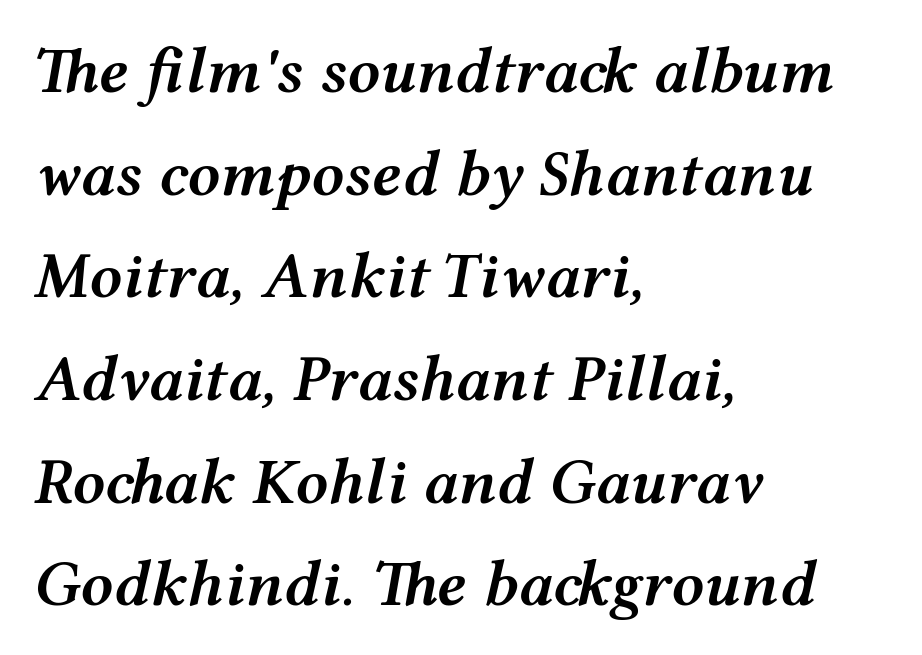
The image shows 65 px semibold, wide type, italic (leaning right); set left-aligned, normal line spacing (1.58x), normal letter spacing, not underlined; medium stroke contrast and a medium x-height.
